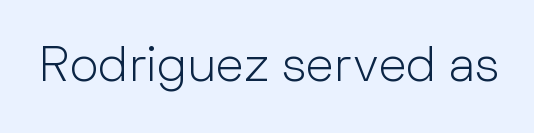
Q: Is the text bold? A: No.
Q: Is the text italic (slanted)? A: No, it is upright.
Q: Is the typeface a serif or a sans-serif typeface? A: Sans-serif.
Q: Is the text underlined? A: No.
Q: Is the spacing between letters normal or unusually wide? A: Normal.
Q: Width (condensed, normal, or wide)? A: Normal.
Q: Stroke contrast? A: Low.
Q: x-height? A: Medium.
Q: Monospaced? A: No.
